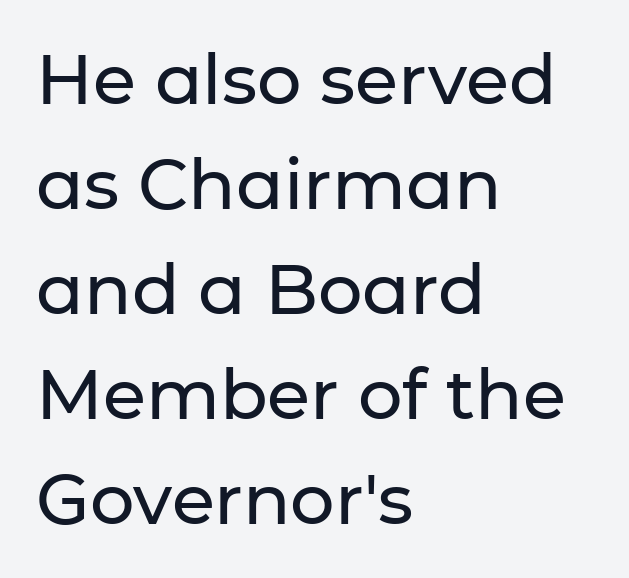
Q: Is the text italic (slanted)? A: No, it is upright.
Q: Is the typeface a serif or a sans-serif typeface? A: Sans-serif.
Q: Is the text underlined? A: No.
Q: How is the paragraph aligned? A: Left-aligned.
Q: Is the spacing between letters normal or unusually wide? A: Normal.
Q: Is the spacing between lines tight, normal or loose? A: Normal.
Q: Width (condensed, normal, or wide)? A: Normal.
Q: Stroke contrast? A: Low.
Q: x-height? A: Medium.
Q: Monospaced? A: No.
